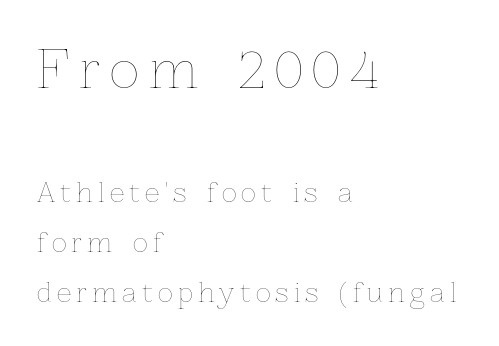
{"italic": "no", "bold": "no", "weight": "thin", "width": "normal", "stroke_contrast": "low", "x_height": "medium", "monospaced": "no", "underline": "no", "align": "left", "line_spacing": "loose", "line_spacing_ratio": 1.92, "letter_spacing": "wide", "letter_spacing_em": 0.2, "larger_block": "first", "size_ratio": 1.96, "glyph_px": 51}
